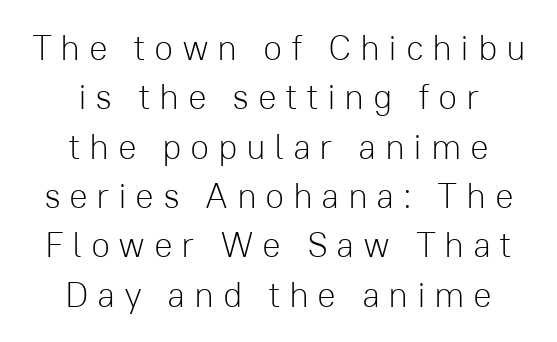
Q: Is the text bold? A: No.
Q: Is the text italic (slanted)? A: No, it is upright.
Q: Is the typeface a serif or a sans-serif typeface? A: Sans-serif.
Q: Is the text underlined? A: No.
Q: How is the paragraph aligned? A: Centered.
Q: Is the spacing between letters normal or unusually wide? A: Unusually wide.
Q: Is the spacing between lines tight, normal or loose? A: Normal.
Q: Width (condensed, normal, or wide)? A: Normal.
Q: Stroke contrast? A: Low.
Q: x-height? A: Medium.
Q: Monospaced? A: No.
